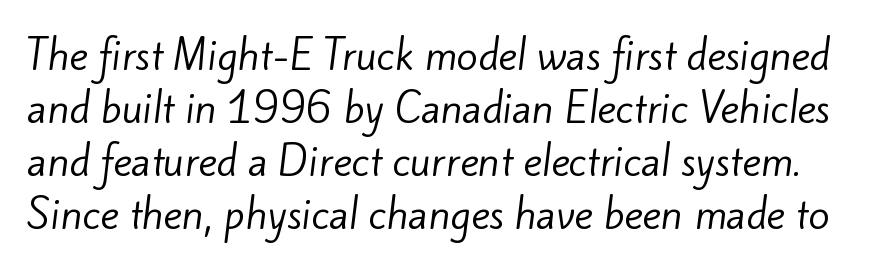
{"serif": "no", "bold": "no", "weight": "regular", "width": "normal", "stroke_contrast": "low", "x_height": "small", "monospaced": "no", "underline": "no", "line_spacing": "normal", "line_spacing_ratio": 1.36, "letter_spacing": "normal", "letter_spacing_em": 0.0, "glyph_px": 39}
